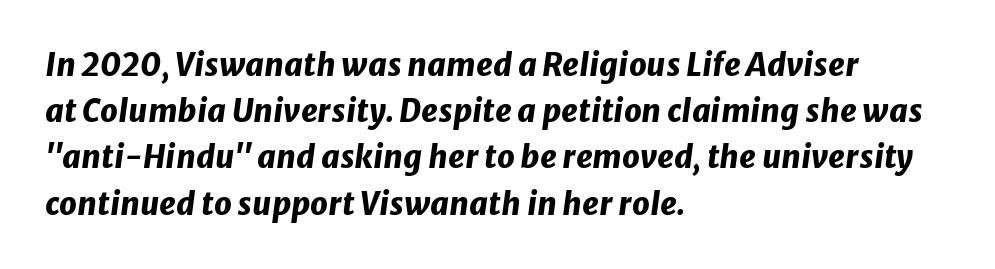
Q: Is the text bold? A: Yes.
Q: Is the text italic (slanted)? A: Yes, it leans right by about 8 degrees.
Q: Is the text underlined? A: No.
Q: How is the paragraph aligned? A: Left-aligned.
Q: Is the spacing between letters normal or unusually wide? A: Normal.
Q: Is the spacing between lines tight, normal or loose? A: Normal.
Q: Width (condensed, normal, or wide)? A: Normal.
Q: Stroke contrast? A: Low.
Q: x-height? A: Medium.
Q: Monospaced? A: No.
